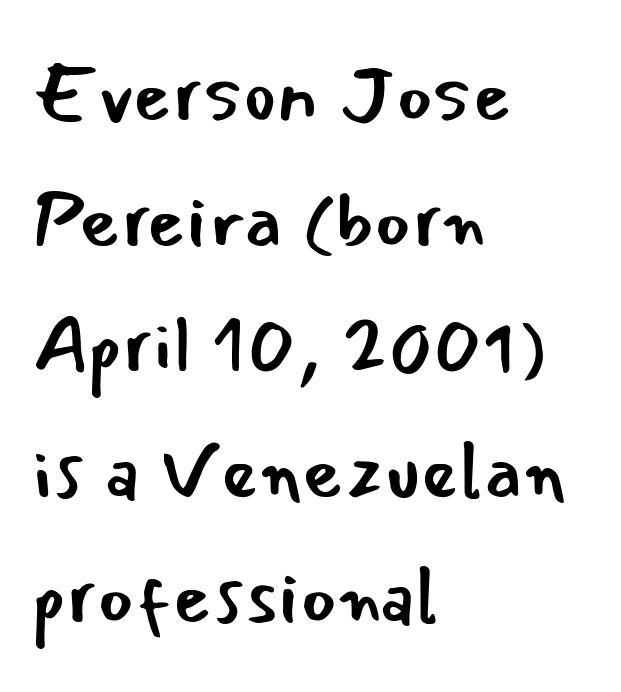
Q: Is the text bold? A: No.
Q: Is the text italic (slanted)? A: No, it is upright.
Q: Is the typeface a serif or a sans-serif typeface? A: Sans-serif.
Q: Is the text underlined? A: No.
Q: How is the paragraph aligned? A: Left-aligned.
Q: Is the spacing between letters normal or unusually wide? A: Normal.
Q: Is the spacing between lines tight, normal or loose? A: Normal.
Q: Width (condensed, normal, or wide)? A: Normal.
Q: Stroke contrast? A: Low.
Q: x-height? A: Small.
Q: Monospaced? A: No.
